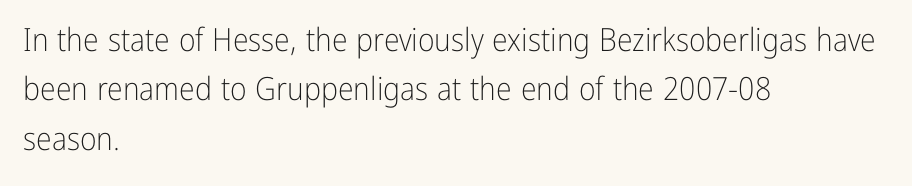
Q: Is the text bold? A: No.
Q: Is the text italic (slanted)? A: No, it is upright.
Q: Is the typeface a serif or a sans-serif typeface? A: Sans-serif.
Q: Is the text underlined? A: No.
Q: How is the paragraph aligned? A: Left-aligned.
Q: Is the spacing between letters normal or unusually wide? A: Normal.
Q: Is the spacing between lines tight, normal or loose? A: Normal.
Q: Width (condensed, normal, or wide)? A: Condensed.
Q: Stroke contrast? A: Low.
Q: x-height? A: Medium.
Q: Monospaced? A: No.
